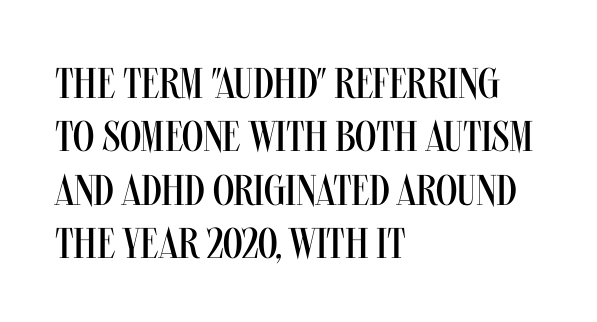
Q: Is the text bold? A: No.
Q: Is the text italic (slanted)? A: No, it is upright.
Q: Is the typeface a serif or a sans-serif typeface? A: Sans-serif.
Q: Is the text underlined? A: No.
Q: How is the paragraph aligned? A: Left-aligned.
Q: Is the spacing between letters normal or unusually wide? A: Normal.
Q: Width (condensed, normal, or wide)? A: Condensed.
Q: Stroke contrast? A: Medium.
Q: x-height? A: Large.
Q: Monospaced? A: No.
